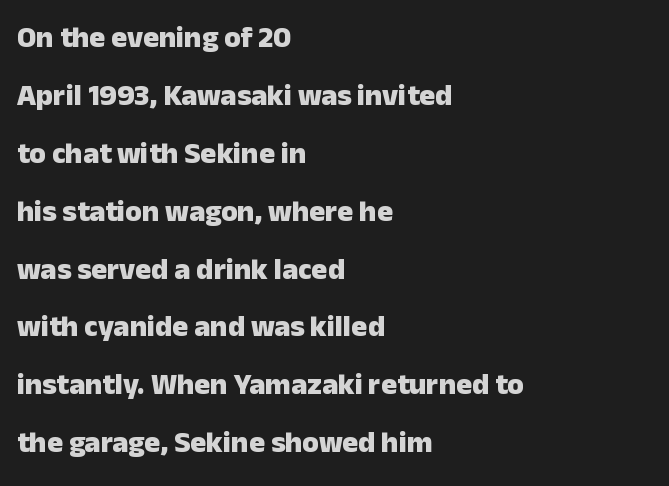
The image shows 30 px heavy sans-serif type, upright; set left-aligned, loose line spacing (1.93x), normal letter spacing, not underlined; low stroke contrast and a medium x-height.
